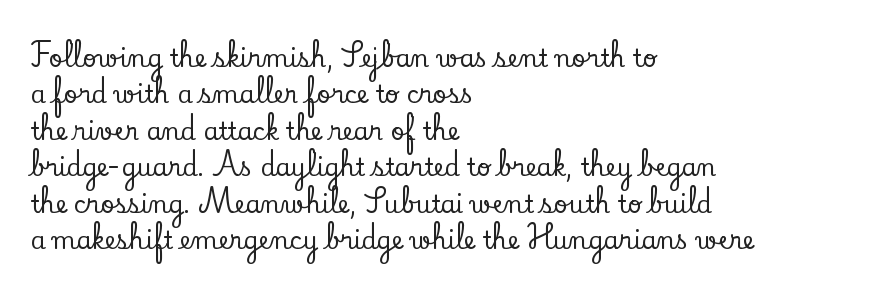
A normal amount of white space separates one row of letters from the next. Is there any slant? The stems are plumb. Nobody touched the tracking dial on this one. Quick note: underline off.
